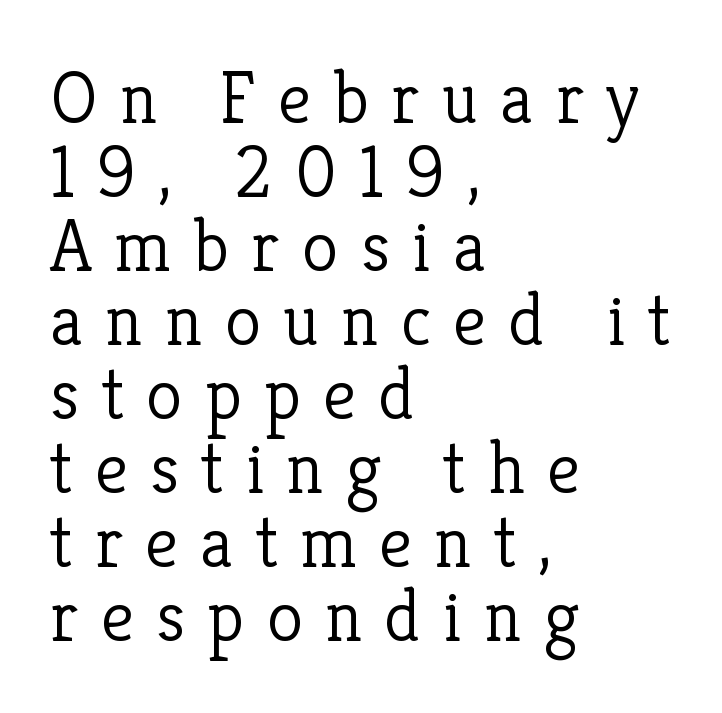
{"serif": "yes", "italic": "no", "bold": "no", "weight": "light", "width": "normal", "stroke_contrast": "low", "x_height": "medium", "monospaced": "no", "underline": "no", "align": "left", "line_spacing": "tight", "line_spacing_ratio": 1.0, "letter_spacing": "wide", "letter_spacing_em": 0.3, "glyph_px": 74}
